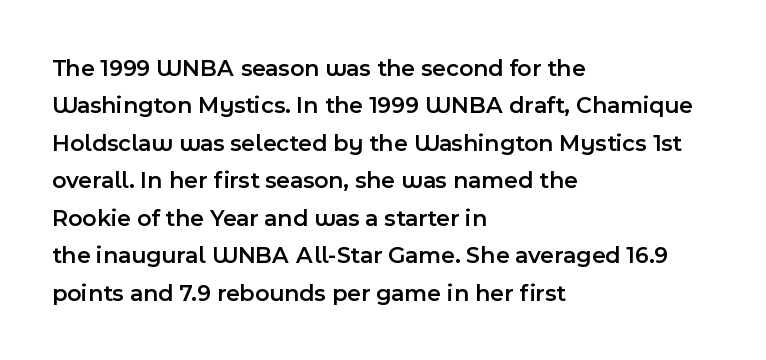
{"italic": "no", "bold": "semi", "underline": "no", "align": "left", "line_spacing": "normal", "line_spacing_ratio": 1.56, "letter_spacing": "normal", "letter_spacing_em": 0.0, "glyph_px": 24}
